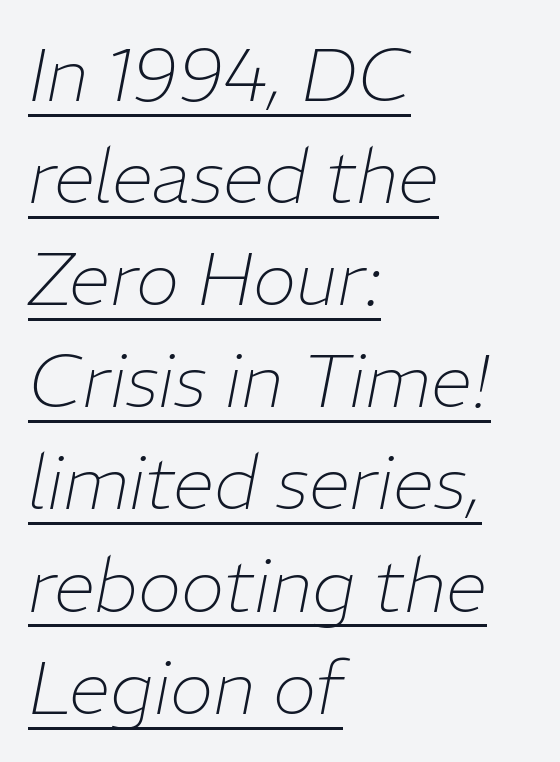
Q: Is the text bold? A: No.
Q: Is the text italic (slanted)? A: Yes, it leans right by about 11 degrees.
Q: Is the text underlined? A: Yes.
Q: How is the paragraph aligned? A: Left-aligned.
Q: Is the spacing between letters normal or unusually wide? A: Normal.
Q: Is the spacing between lines tight, normal or loose? A: Normal.
Q: Width (condensed, normal, or wide)? A: Normal.
Q: Stroke contrast? A: Low.
Q: x-height? A: Medium.
Q: Monospaced? A: No.
